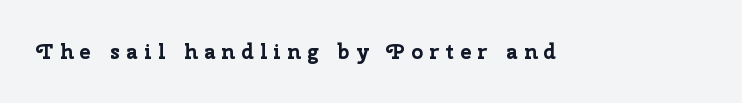
{"italic": "no", "bold": "yes", "underline": "no", "letter_spacing": "wide", "letter_spacing_em": 0.3, "glyph_px": 21}
